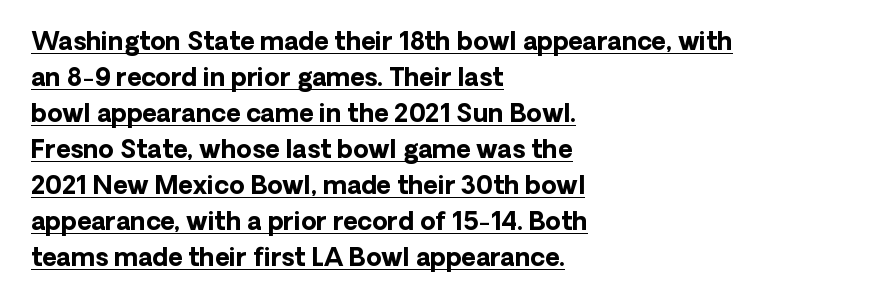
{"italic": "no", "bold": "yes", "underline": "yes", "align": "left", "line_spacing": "normal", "line_spacing_ratio": 1.44, "letter_spacing": "normal", "letter_spacing_em": 0.0, "glyph_px": 25}
